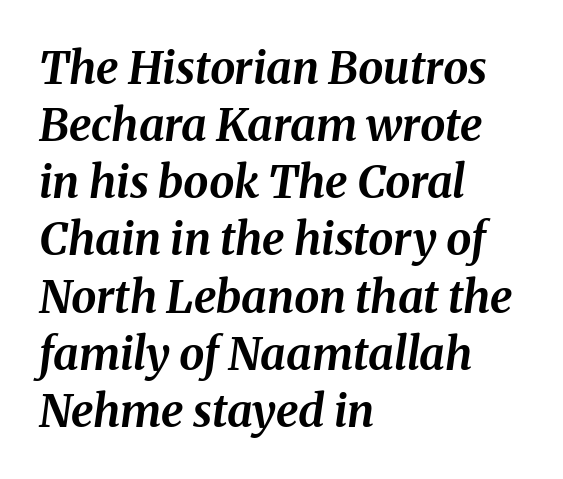
The image shows 45 px bold type, italic (leaning right); set left-aligned, normal line spacing (1.27x), normal letter spacing, not underlined; medium stroke contrast and a medium x-height.
